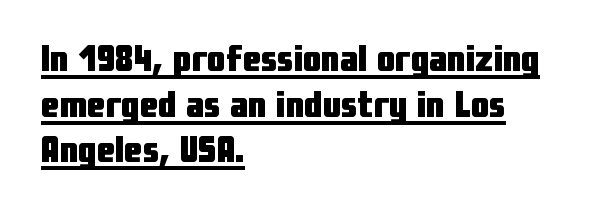
{"serif": "no", "italic": "no", "bold": "yes", "weight": "heavy", "width": "condensed", "stroke_contrast": "low", "x_height": "medium", "monospaced": "no", "underline": "yes", "align": "left", "line_spacing_ratio": 1.23, "letter_spacing": "normal", "letter_spacing_em": 0.0, "glyph_px": 37}
